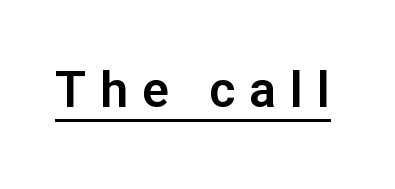
Q: Is the text italic (slanted)? A: No, it is upright.
Q: Is the typeface a serif or a sans-serif typeface? A: Sans-serif.
Q: Is the text underlined? A: Yes.
Q: Is the spacing between letters normal or unusually wide? A: Unusually wide.
Q: Width (condensed, normal, or wide)? A: Normal.
Q: Stroke contrast? A: Low.
Q: x-height? A: Medium.
Q: Monospaced? A: No.
